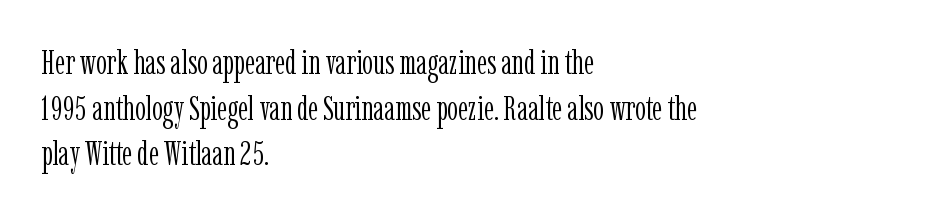
{"serif": "yes", "italic": "no", "bold": "no", "weight": "light", "width": "condensed", "stroke_contrast": "low", "x_height": "medium", "monospaced": "no", "underline": "no", "align": "left", "line_spacing": "normal", "line_spacing_ratio": 1.34, "letter_spacing": "normal", "letter_spacing_em": 0.0, "glyph_px": 34}
